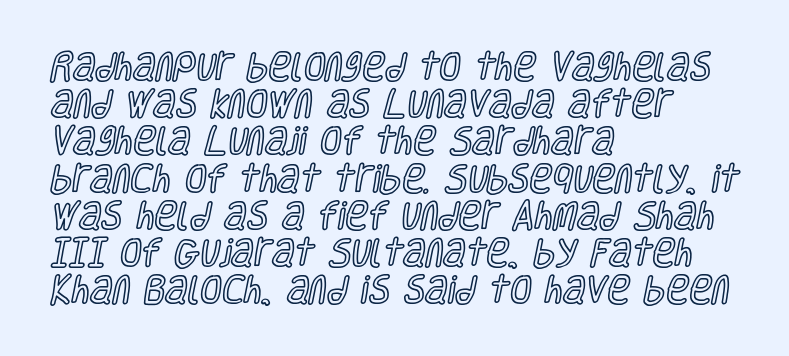
{"width": "condensed", "x_height": "large", "monospaced": "no", "underline": "no", "align": "left", "line_spacing_ratio": 1.2, "letter_spacing": "normal", "letter_spacing_em": 0.0, "glyph_px": 31}
